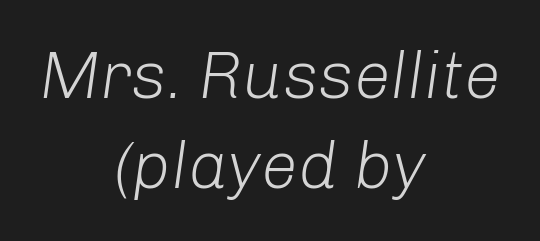
{"italic": "yes", "lean": "right", "slant_degrees": 8, "bold": "no", "weight": "light", "width": "normal", "stroke_contrast": "low", "x_height": "medium", "monospaced": "no", "underline": "no", "align": "center", "line_spacing": "normal", "line_spacing_ratio": 1.37, "letter_spacing": "normal", "letter_spacing_em": 0.0, "glyph_px": 66}
